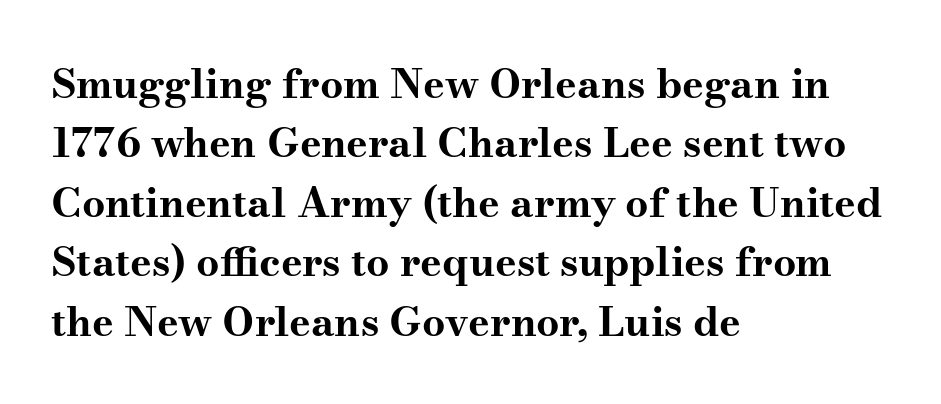
{"serif": "yes", "italic": "no", "bold": "yes", "weight": "bold", "width": "wide", "stroke_contrast": "medium", "x_height": "small", "monospaced": "no", "underline": "no", "align": "left", "line_spacing": "normal", "line_spacing_ratio": 1.45, "letter_spacing": "normal", "letter_spacing_em": 0.0, "glyph_px": 41}
